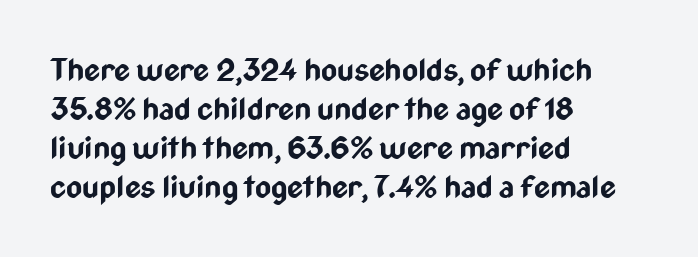
{"serif": "no", "italic": "no", "bold": "yes", "weight": "bold", "width": "condensed", "stroke_contrast": "low", "x_height": "medium", "monospaced": "no", "underline": "no", "align": "left", "line_spacing": "normal", "line_spacing_ratio": 1.26, "letter_spacing": "normal", "letter_spacing_em": 0.0, "glyph_px": 31}
